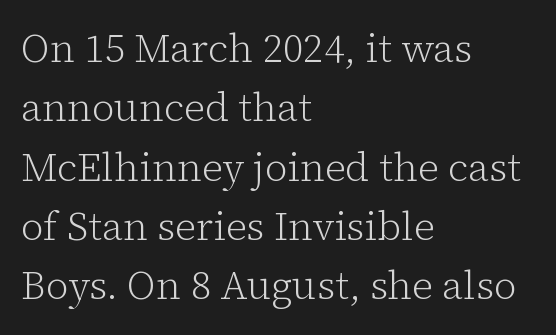
Q: Is the text bold? A: No.
Q: Is the text italic (slanted)? A: No, it is upright.
Q: Is the typeface a serif or a sans-serif typeface? A: Serif.
Q: Is the text underlined? A: No.
Q: How is the paragraph aligned? A: Left-aligned.
Q: Is the spacing between letters normal or unusually wide? A: Normal.
Q: Is the spacing between lines tight, normal or loose? A: Normal.
Q: Width (condensed, normal, or wide)? A: Normal.
Q: Stroke contrast? A: Low.
Q: x-height? A: Medium.
Q: Monospaced? A: No.
